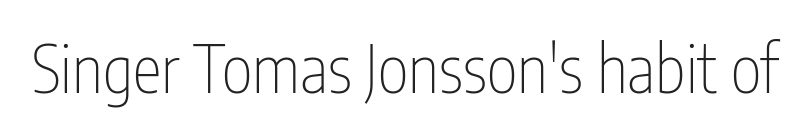
The image shows 66 px thin, condensed sans-serif type, upright; set normal letter spacing, not underlined; low stroke contrast and a medium x-height.
